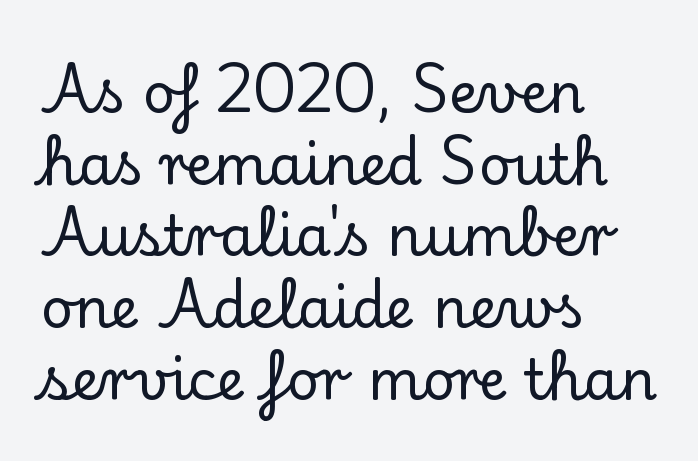
The image shows 56 px serif type, upright; set left-aligned, normal line spacing (1.28x), normal letter spacing, not underlined; low stroke contrast and a small x-height.
